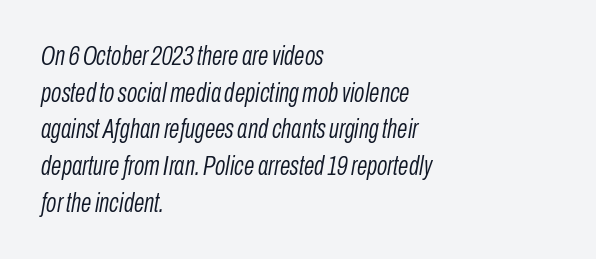
Q: Is the text bold? A: No.
Q: Is the text italic (slanted)? A: Yes, it leans right by about 10 degrees.
Q: Is the text underlined? A: No.
Q: How is the paragraph aligned? A: Left-aligned.
Q: Is the spacing between letters normal or unusually wide? A: Normal.
Q: Is the spacing between lines tight, normal or loose? A: Normal.
